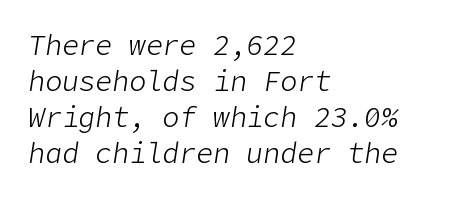
{"italic": "yes", "lean": "right", "slant_degrees": 9, "bold": "no", "weight": "light", "width": "normal", "stroke_contrast": "low", "x_height": "medium", "underline": "no", "align": "left", "line_spacing": "normal", "line_spacing_ratio": 1.28, "letter_spacing": "normal", "letter_spacing_em": 0.0, "glyph_px": 28}
